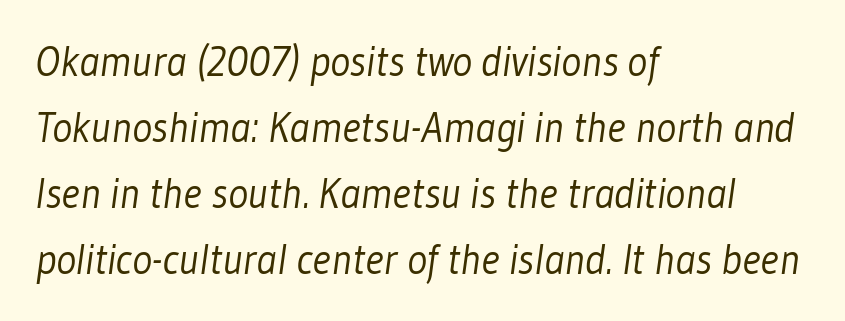
The image shows 42 px light, condensed sans-serif type; set left-aligned, normal line spacing (1.57x), normal letter spacing, not underlined; low stroke contrast and a medium x-height.
